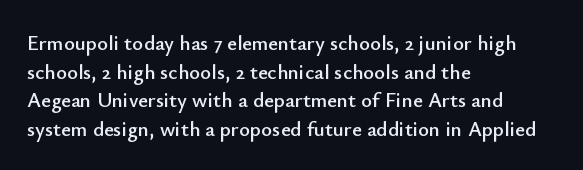
{"italic": "no", "underline": "no", "align": "left", "line_spacing": "normal", "line_spacing_ratio": 1.36, "letter_spacing": "normal", "letter_spacing_em": 0.0, "glyph_px": 21}
